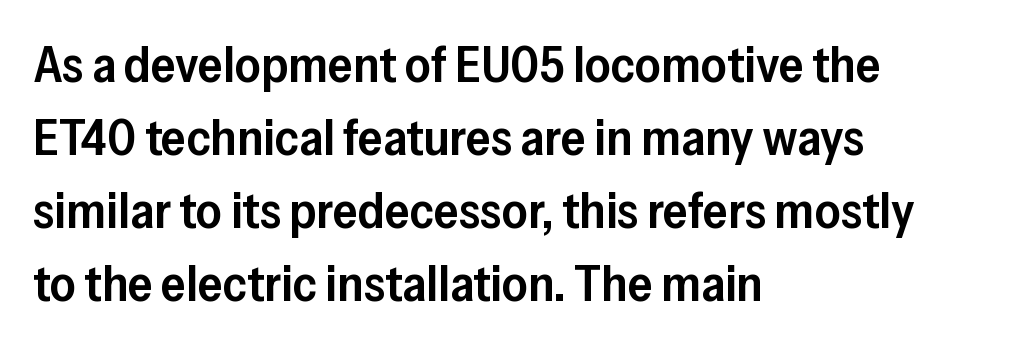
{"serif": "no", "italic": "no", "bold": "semi", "weight": "semibold", "width": "normal", "stroke_contrast": "low", "x_height": "medium", "monospaced": "no", "underline": "no", "align": "left", "line_spacing": "normal", "line_spacing_ratio": 1.46, "letter_spacing": "normal", "letter_spacing_em": 0.0, "glyph_px": 50}
